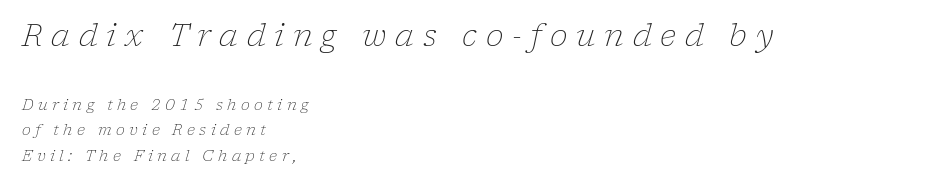
You can tell it's italic because the verticals aren't actually vertical. A typesetter would call this proportional, since set widths differ per character. If you squint, the top block still reads clearly — it's the larger of the two. Only glyphs here, with clear space below each row. Students, note that the glyphs here are deliberately spaced far apart. Does the copy run flush right? No — it runs flush left.
